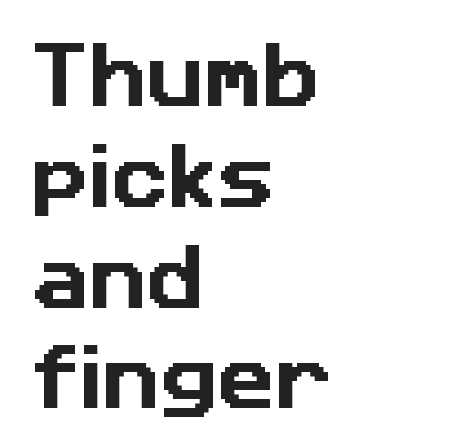
Q: Is the typeface a serif or a sans-serif typeface? A: Sans-serif.
Q: Is the text underlined? A: No.
Q: How is the paragraph aligned? A: Left-aligned.
Q: Is the spacing between letters normal or unusually wide? A: Normal.
Q: Is the spacing between lines tight, normal or loose? A: Normal.
Q: Width (condensed, normal, or wide)? A: Normal.
Q: Stroke contrast? A: Low.
Q: x-height? A: Medium.
Q: Monospaced? A: No.
